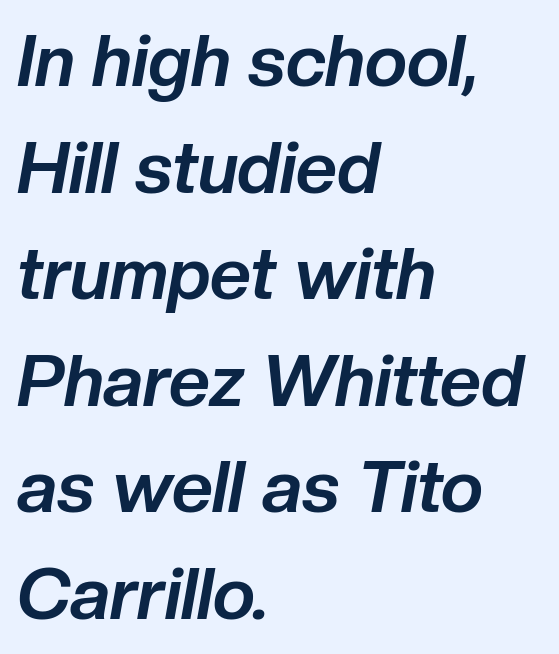
{"italic": "yes", "lean": "right", "slant_degrees": 10, "bold": "yes", "weight": "bold", "width": "normal", "stroke_contrast": "low", "x_height": "medium", "monospaced": "no", "underline": "no", "align": "left", "line_spacing": "normal", "line_spacing_ratio": 1.48, "letter_spacing": "normal", "letter_spacing_em": 0.0, "glyph_px": 72}
